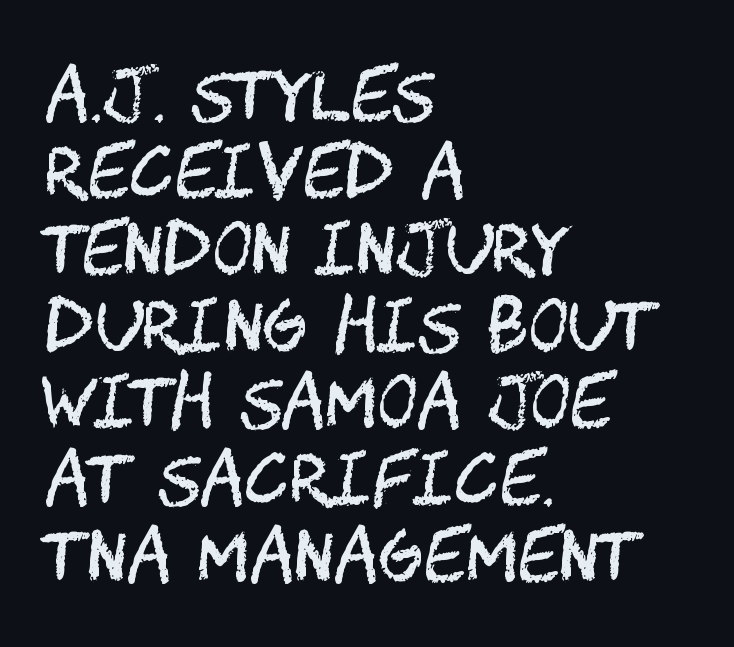
Q: Is the text bold? A: No.
Q: Is the text italic (slanted)? A: No, it is upright.
Q: Is the typeface a serif or a sans-serif typeface? A: Sans-serif.
Q: Is the text underlined? A: No.
Q: How is the paragraph aligned? A: Left-aligned.
Q: Is the spacing between letters normal or unusually wide? A: Normal.
Q: Is the spacing between lines tight, normal or loose? A: Tight.
Q: Width (condensed, normal, or wide)? A: Condensed.
Q: Stroke contrast? A: Medium.
Q: x-height? A: Large.
